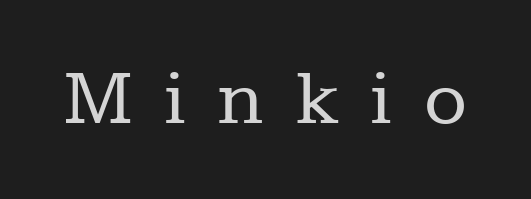
{"serif": "yes", "italic": "no", "bold": "no", "weight": "regular", "width": "normal", "stroke_contrast": "low", "x_height": "medium", "monospaced": "no", "underline": "no", "letter_spacing": "wide", "letter_spacing_em": 0.41, "glyph_px": 79}
